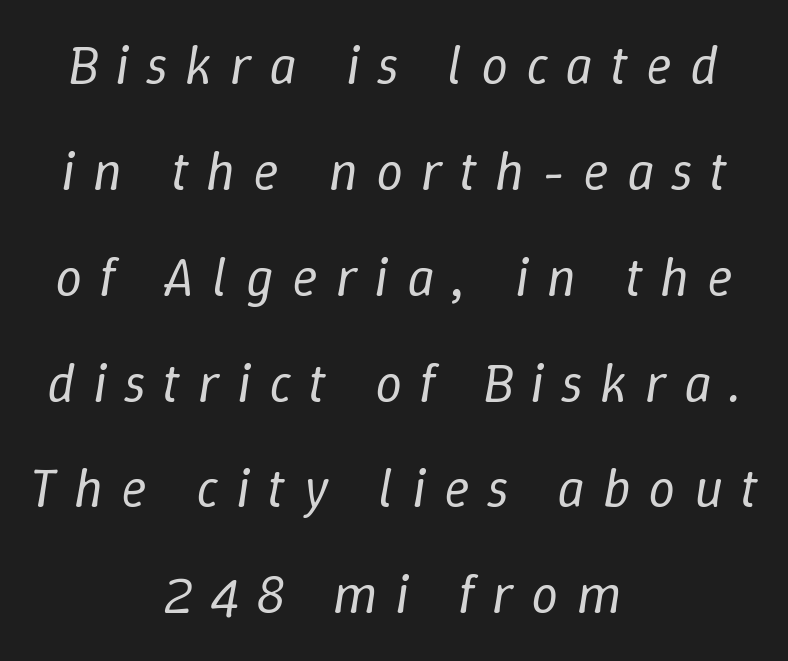
{"italic": "yes", "lean": "right", "slant_degrees": 9, "bold": "no", "weight": "regular", "width": "normal", "stroke_contrast": "low", "x_height": "medium", "monospaced": "no", "underline": "no", "align": "center", "line_spacing": "loose", "line_spacing_ratio": 1.96, "letter_spacing": "wide", "letter_spacing_em": 0.33, "glyph_px": 54}
